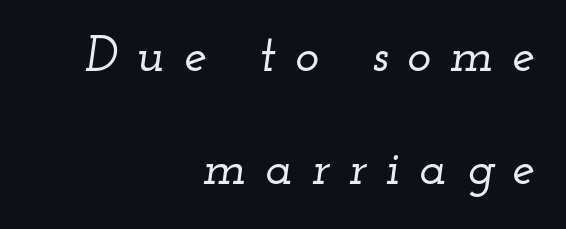
Q: Is the text italic (slanted)? A: Yes, it leans right by about 12 degrees.
Q: Is the typeface a serif or a sans-serif typeface? A: Serif.
Q: Is the text underlined? A: No.
Q: How is the paragraph aligned? A: Right-aligned.
Q: Is the spacing between letters normal or unusually wide? A: Unusually wide.
Q: Is the spacing between lines tight, normal or loose? A: Loose.
Q: Width (condensed, normal, or wide)? A: Wide.
Q: Stroke contrast? A: Low.
Q: x-height? A: Small.
Q: Monospaced? A: No.
